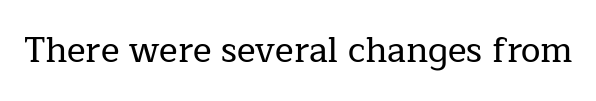
The image shows 35 px serif type, upright; set normal letter spacing, not underlined; low stroke contrast and a medium x-height.
